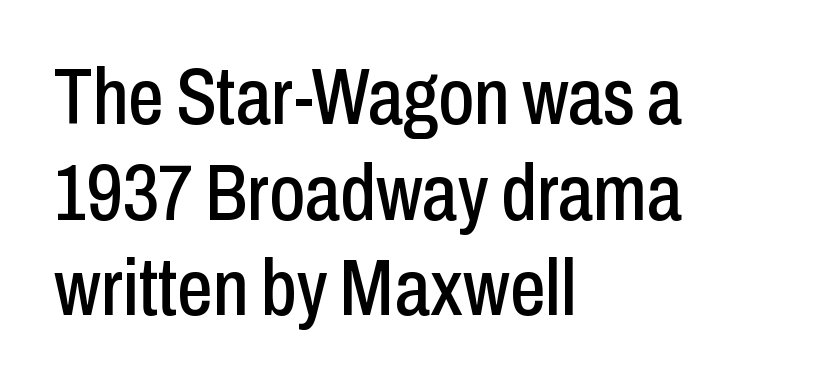
The image shows 79 px condensed sans-serif type, upright; set left-aligned, line spacing 1.21x, normal letter spacing, not underlined; low stroke contrast and a medium x-height.
